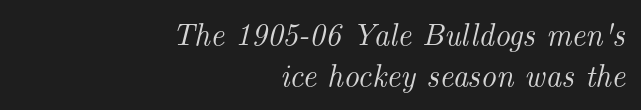
{"serif": "yes", "italic": "yes", "lean": "right", "slant_degrees": 14, "width": "normal", "stroke_contrast": "medium", "x_height": "small", "monospaced": "no", "underline": "no", "align": "right", "line_spacing": "normal", "line_spacing_ratio": 1.32, "letter_spacing": "normal", "letter_spacing_em": 0.0, "glyph_px": 31}
